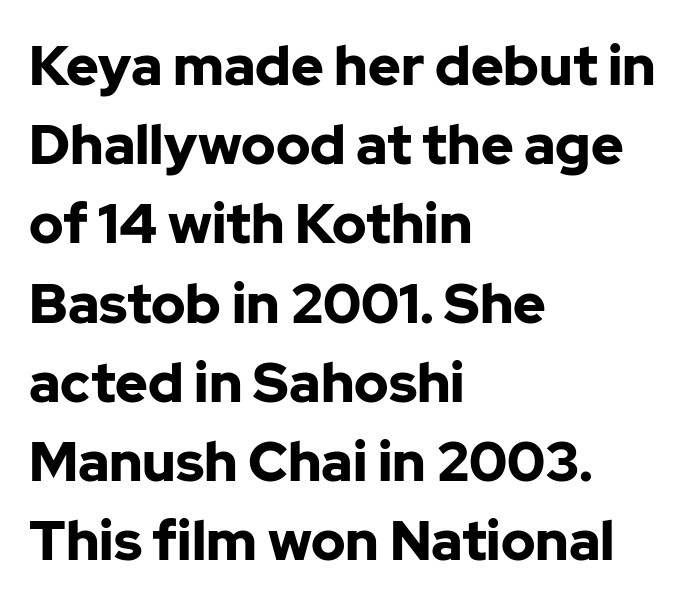
Summary of weight: heavy, a full bold. Honestly, the letter spacing is just normal — you wouldn't notice it. Has an underline been added? It has not. Casual observation: everything's shoved over to the left. A typesetter would call this proportional, since set widths differ per character.
